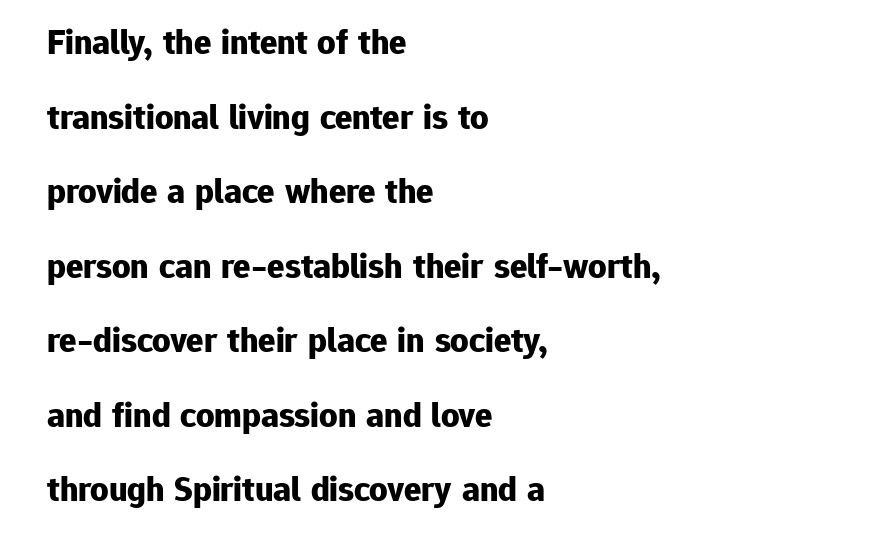
The image shows 36 px bold sans-serif type, upright; set left-aligned, loose line spacing (2.07x), normal letter spacing, not underlined; low stroke contrast and a medium x-height.
